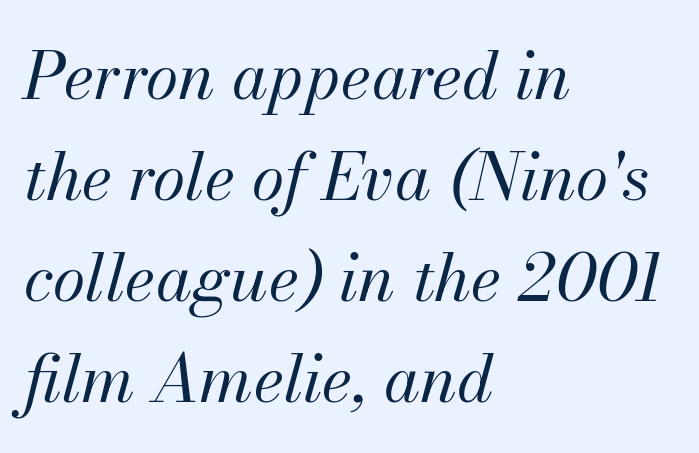
The image shows 66 px regular-weight type, italic (leaning right); set left-aligned, normal line spacing (1.53x), normal letter spacing, not underlined; medium stroke contrast and a small x-height.
